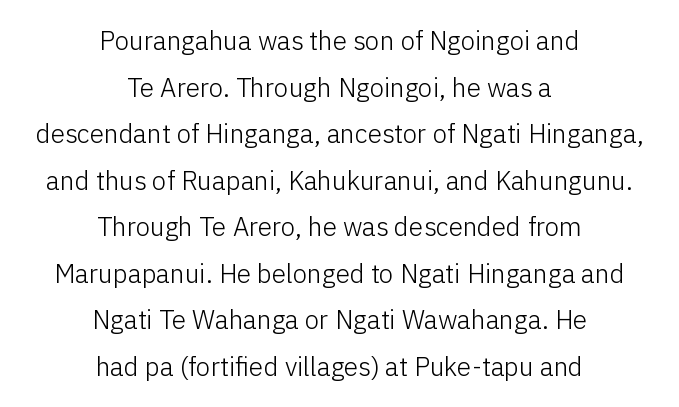
No italicization has been applied; the sample stays upright. The letters sit at their default tracking, neither squeezed nor spread. Nobody drew a line under any word here. One-word summary of the alignment: center.
